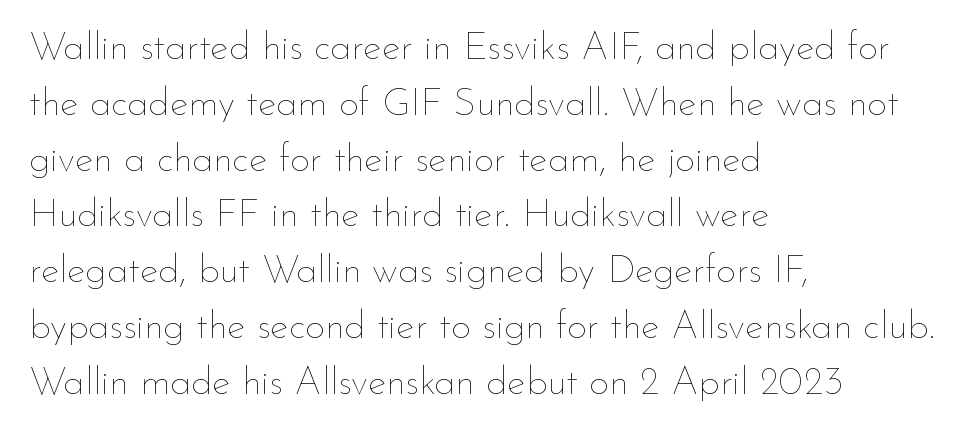
Is there much room between lines? A standard amount, neither cramped nor airy. Is the type heavy? It reads as light-to-regular instead. Notice how the passage keeps a crisp vertical edge on the left only. The face used here is rendered with its standard letterfit. These lines are rendered in a variable-pitch font. Do the letters lean? They stand straight.
